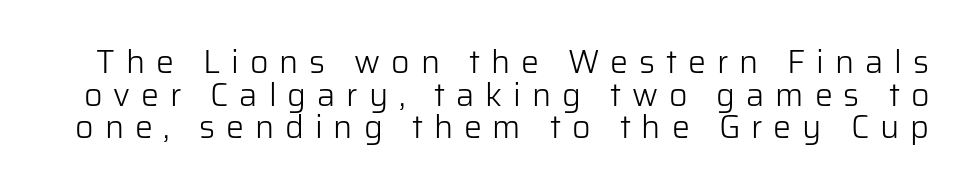
A sans-serif font was chosen for this passage. Think of a printed novel: that variable character pitch is what you see here. The strokes are not fattened; the text isn't bold. Baseline-to-baseline distance is barely more than the letter height.
